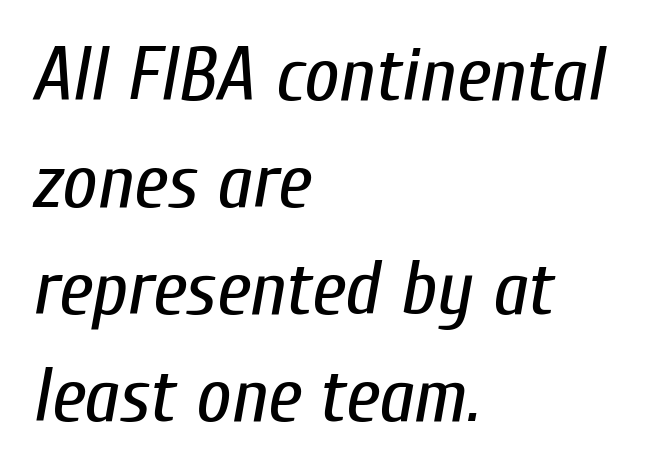
Q: Is the text bold? A: No.
Q: Is the text italic (slanted)? A: Yes, it leans right by about 10 degrees.
Q: Is the text underlined? A: No.
Q: How is the paragraph aligned? A: Left-aligned.
Q: Is the spacing between letters normal or unusually wide? A: Normal.
Q: Is the spacing between lines tight, normal or loose? A: Normal.
Q: Width (condensed, normal, or wide)? A: Condensed.
Q: Stroke contrast? A: Low.
Q: x-height? A: Medium.
Q: Monospaced? A: No.
